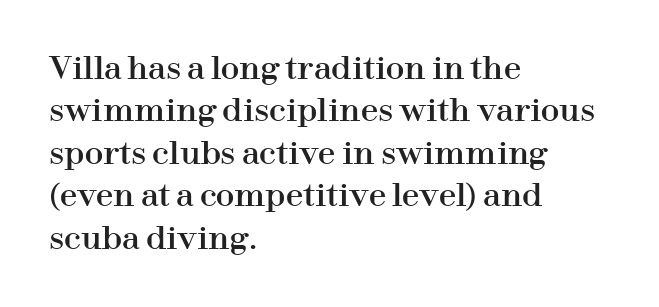
The image shows 31 px serif type, upright; set left-aligned, normal line spacing (1.37x), normal letter spacing, not underlined; high stroke contrast and a medium x-height.
